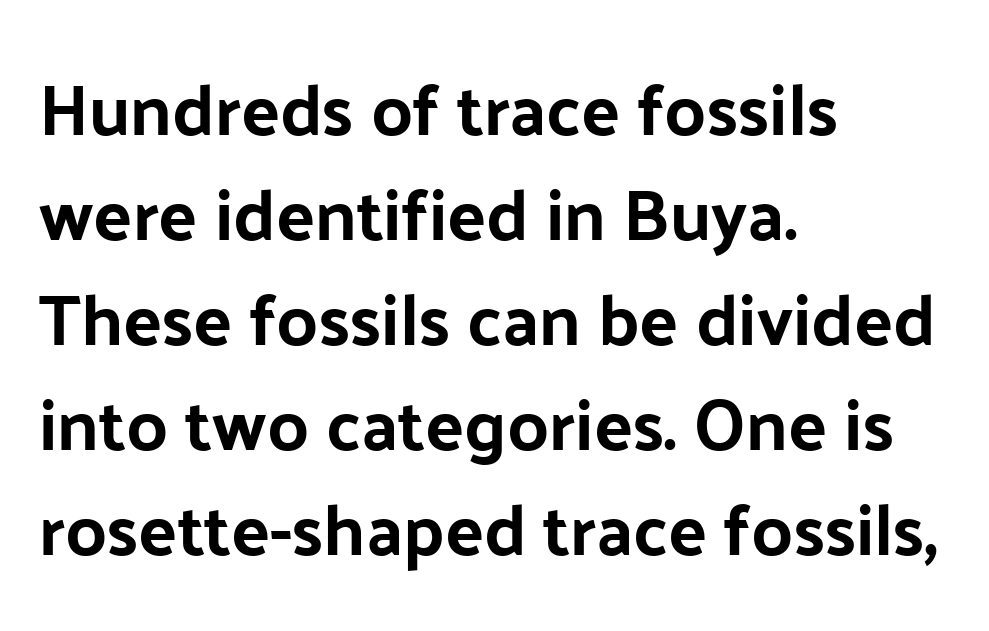
The image shows 72 px sans-serif type, upright; set left-aligned, normal line spacing (1.46x), normal letter spacing, not underlined; low stroke contrast and a medium x-height.
